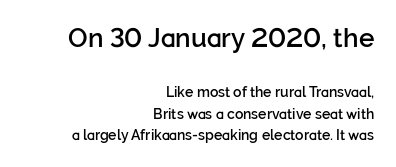
Which margin do the lines hug? The right one — the left edge is uneven. Whoever set this chose a conventional vertical rhythm. Descender tails drop into unmarked territory. On the weight axis this lands at semibold, roughly 600. The earlier block is typeset at a bigger size than the later block. The letterforms sit shoulder to shoulder at normal distance.
